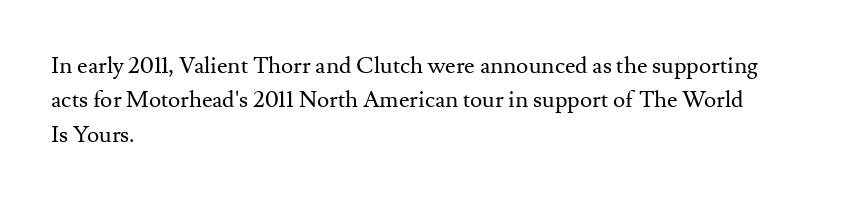
The image shows 23 px text type, upright; set left-aligned, normal line spacing (1.49x), normal letter spacing, not underlined.
